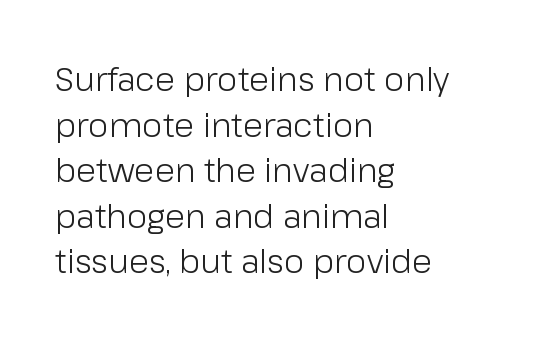
Spacing verdict: proportional, widths tailored to each character. Posture: vertical. The weight tops out at a normal text grade. A typesetter would label this face a sans. You could call the tracking neutral — neither tight nor loose. Teacher's note: observe the even left margin — that is flush-left alignment.
